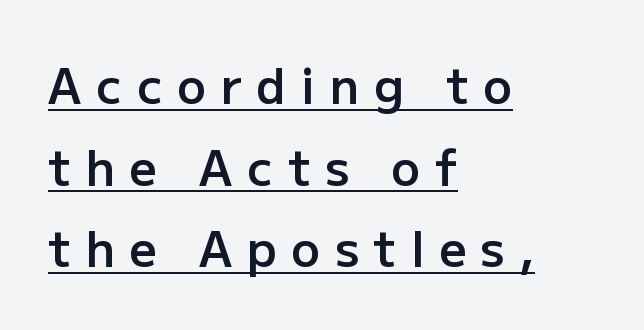
The image shows 48 px semibold sans-serif type, upright; set left-aligned, normal line spacing (1.7x), unusually wide letter spacing (+0.3 em), underlined; low stroke contrast and a medium x-height.
